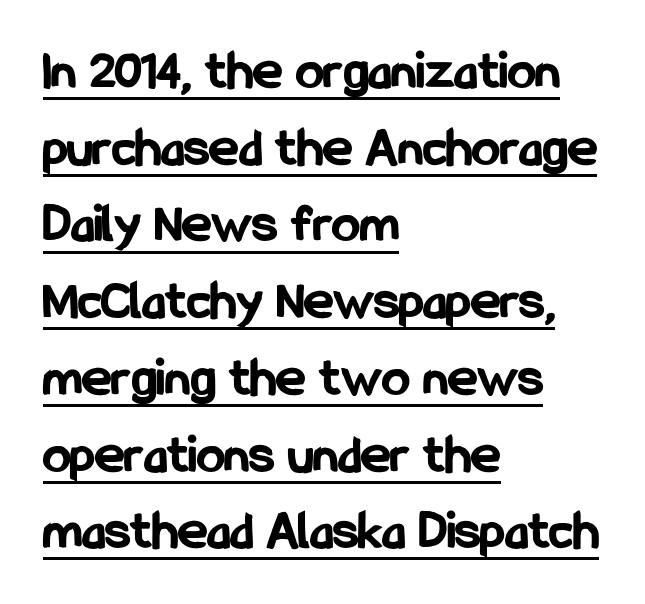
{"serif": "no", "italic": "no", "bold": "yes", "weight": "bold", "width": "condensed", "stroke_contrast": "low", "x_height": "medium", "monospaced": "no", "underline": "yes", "align": "left", "line_spacing": "normal", "line_spacing_ratio": 1.37, "letter_spacing": "normal", "letter_spacing_em": 0.0, "glyph_px": 56}
